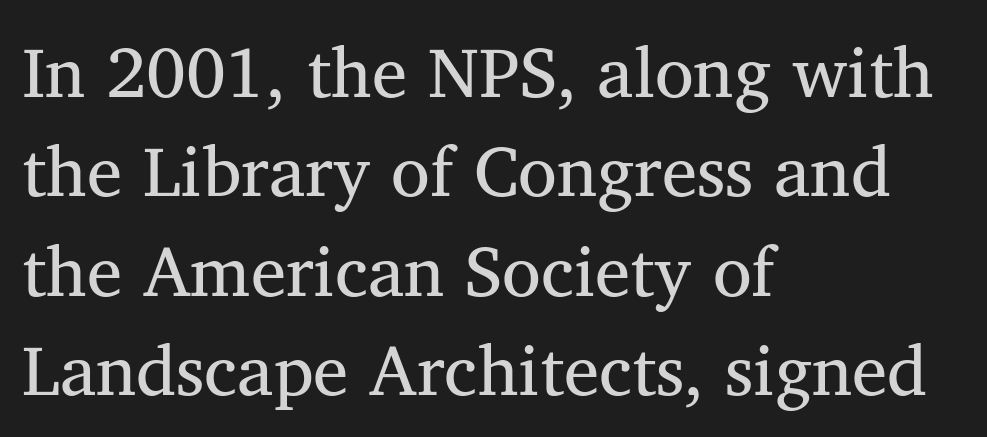
The space directly below the letters is spotless. Weight class: somewhere from thin through regular. Left-aligned paragraph, ragged on the right. Font category for this specimen: serif. In terms of letterspacing, this is plain default setting. A typesetter would call this proportional, since set widths differ per character.
